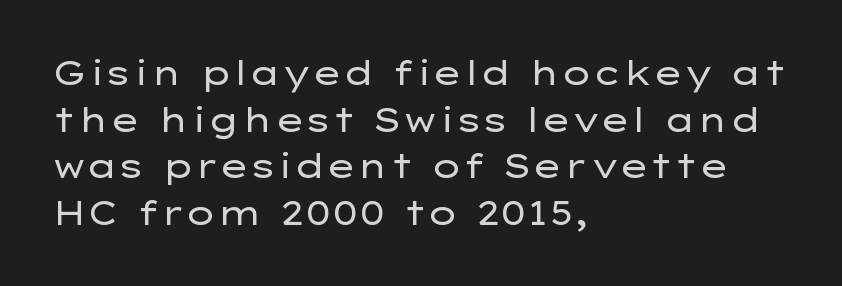
{"serif": "no", "italic": "no", "bold": "no", "weight": "regular", "width": "wide", "stroke_contrast": "low", "x_height": "medium", "monospaced": "no", "underline": "no", "align": "left", "line_spacing": "normal", "line_spacing_ratio": 1.41, "letter_spacing": "normal", "letter_spacing_em": 0.0, "glyph_px": 33}
